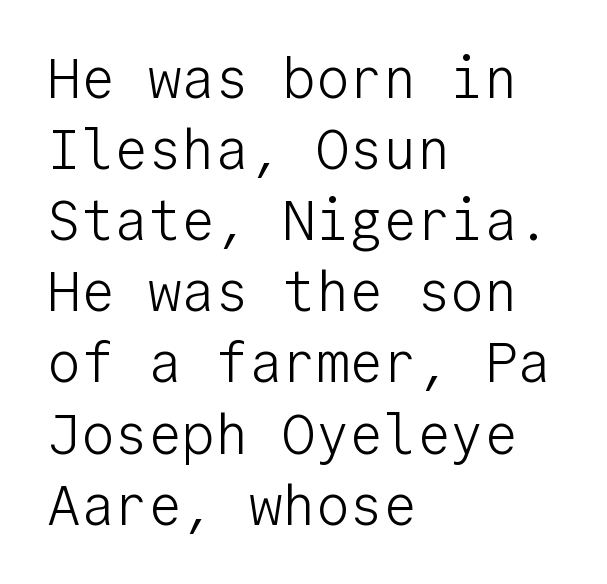
The image shows 56 px light sans-serif type, upright, monospaced; set left-aligned, normal line spacing (1.27x), normal letter spacing, not underlined; low stroke contrast and a medium x-height.
